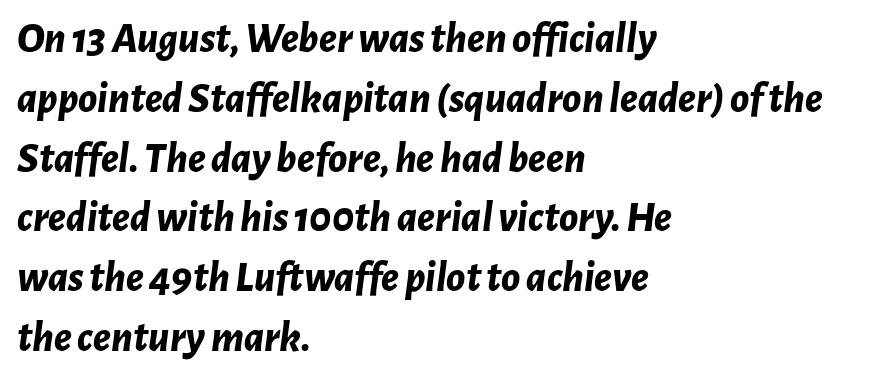
{"italic": "yes", "lean": "right", "slant_degrees": 7, "bold": "yes", "weight": "bold", "width": "normal", "stroke_contrast": "low", "x_height": "medium", "monospaced": "no", "underline": "no", "align": "left", "line_spacing": "normal", "line_spacing_ratio": 1.39, "letter_spacing": "normal", "letter_spacing_em": 0.0, "glyph_px": 43}
